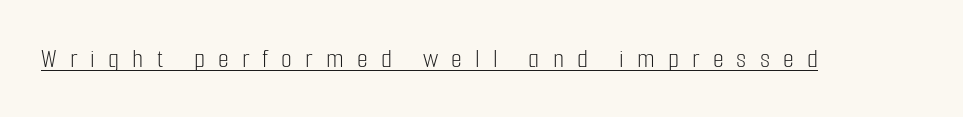
The image shows 28 px light, condensed sans-serif type, upright; set unusually wide letter spacing (+0.47 em), underlined; low stroke contrast and a medium x-height.
